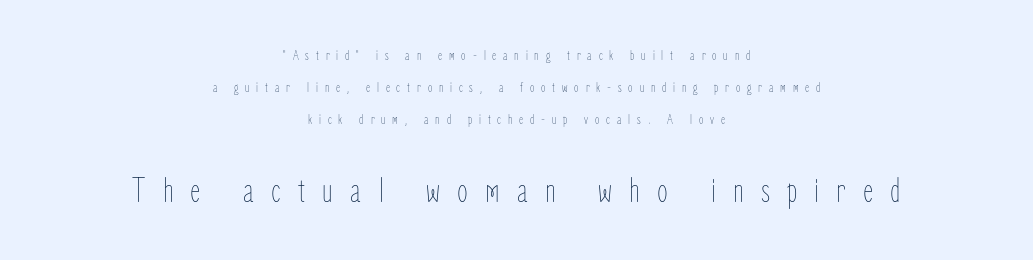
Is the lower block the larger one? Yes — the lower block carries the bigger type. A great deal of white space separates one row of letters from the next. Unmarked baselines from the first word to the last. Glyph-to-glyph distance is far greater than everyday printed text. The paragraph has two soft edges and a firm central axis.
